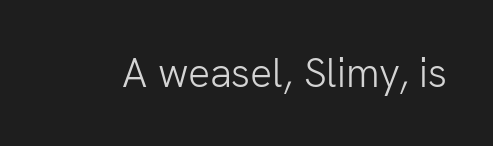
The image shows 41 px light sans-serif type, upright; set normal letter spacing, not underlined; low stroke contrast and a medium x-height.
